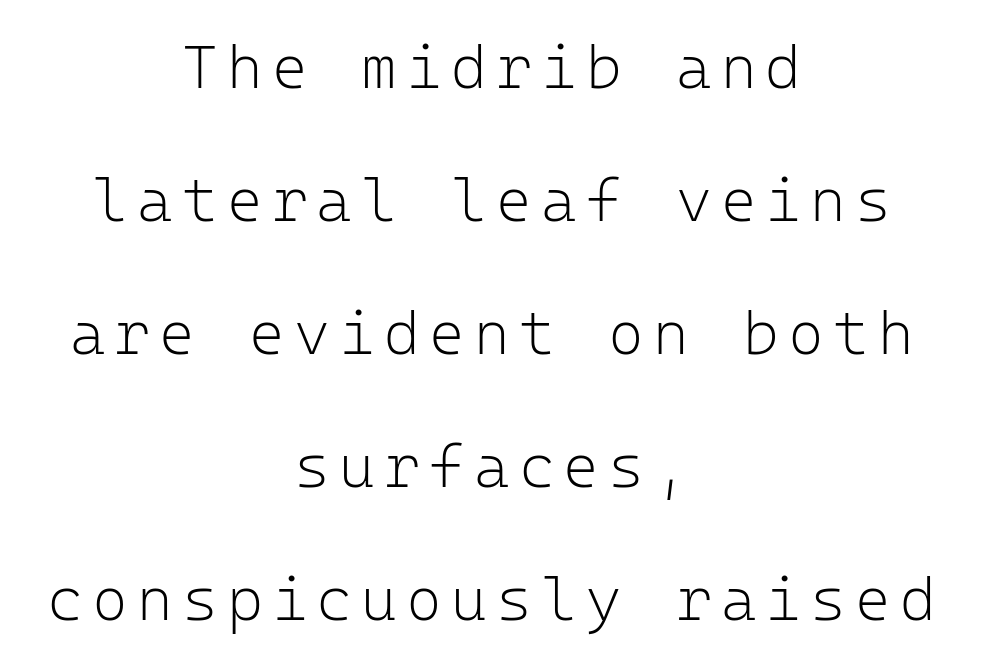
Q: Is the text bold? A: No.
Q: Is the text italic (slanted)? A: No, it is upright.
Q: Is the typeface a serif or a sans-serif typeface? A: Sans-serif.
Q: Is the text underlined? A: No.
Q: How is the paragraph aligned? A: Centered.
Q: Is the spacing between lines tight, normal or loose? A: Loose.
Q: Width (condensed, normal, or wide)? A: Normal.
Q: Stroke contrast? A: Low.
Q: x-height? A: Medium.
Q: Monospaced? A: Yes.
